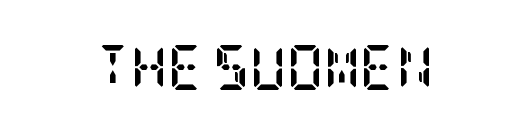
Notice how the stems are strictly vertical — no italics here. On the weight axis this lands at bold, roughly 700. Typographically, this falls in the serif category. A clean baseline with only descenders dipping below it. Glyph-to-glyph distance matches everyday printed text.
